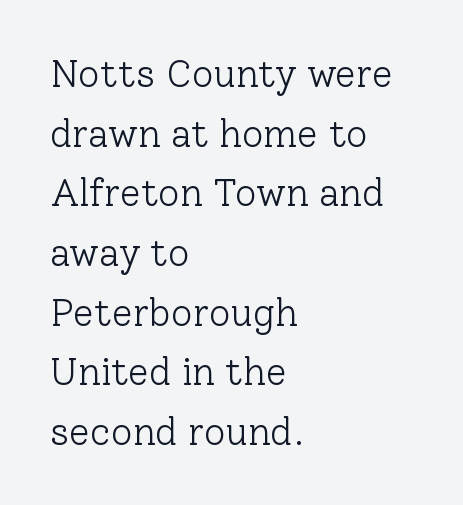
{"serif": "yes", "italic": "no", "bold": "no", "weight": "light", "width": "normal", "stroke_contrast": "low", "x_height": "medium", "monospaced": "no", "underline": "no", "align": "left", "line_spacing": "normal", "line_spacing_ratio": 1.57, "letter_spacing": "normal", "letter_spacing_em": 0.0, "glyph_px": 38}
